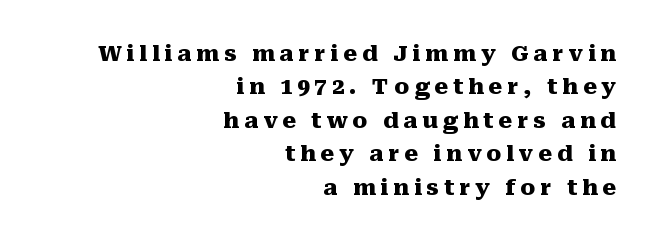
These lines sit exactly where default settings would place them. Just letters on the line, the space beneath them empty. Each glyph is drawn with heavy, bold strokes. The letters stand upright; this is a roman face. If you drew a ruler down the right edge, every line would touch it.
